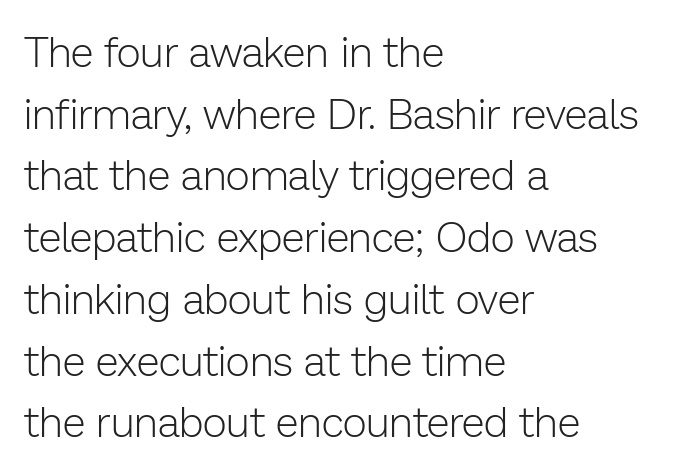
The image shows 42 px light sans-serif type, upright; set left-aligned, normal line spacing (1.47x), normal letter spacing, not underlined; low stroke contrast and a medium x-height.
